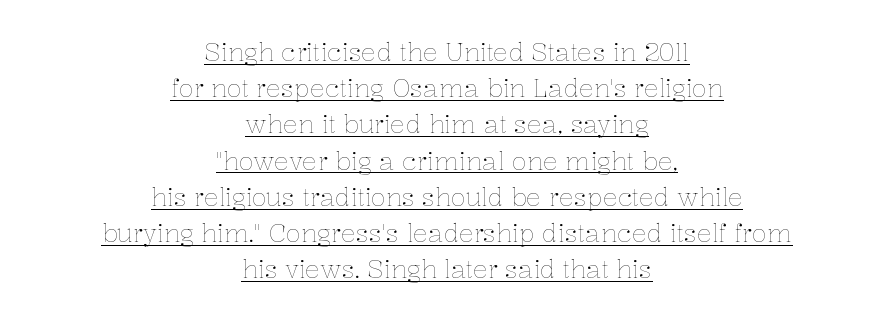
Tracking here is standard; glyphs follow each other at the usual distance. Think standard paragraph weight, or any step lighter than that. The font's upright variant was chosen for this text. Quick note: interline space is typical. Layout note: lines centered. Looks like someone drew a line under every word here.
